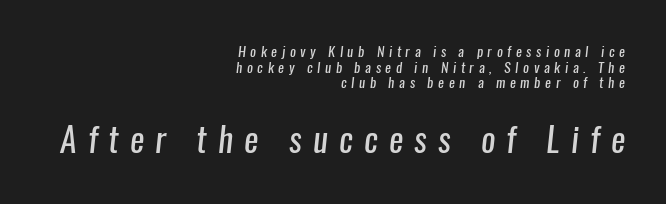
{"serif": "no", "bold": "no", "weight": "regular", "width": "condensed", "stroke_contrast": "low", "x_height": "medium", "monospaced": "no", "underline": "no", "align": "right", "line_spacing": "tight", "line_spacing_ratio": 1.11, "letter_spacing": "wide", "letter_spacing_em": 0.33, "larger_block": "second", "size_ratio": 2.43, "glyph_px": 34}
